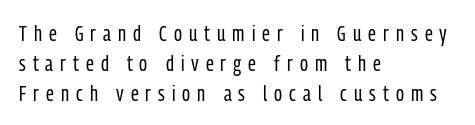
{"italic": "no", "bold": "no", "underline": "no", "align": "left", "line_spacing": "normal", "line_spacing_ratio": 1.36, "letter_spacing": "wide", "letter_spacing_em": 0.32, "glyph_px": 22}
